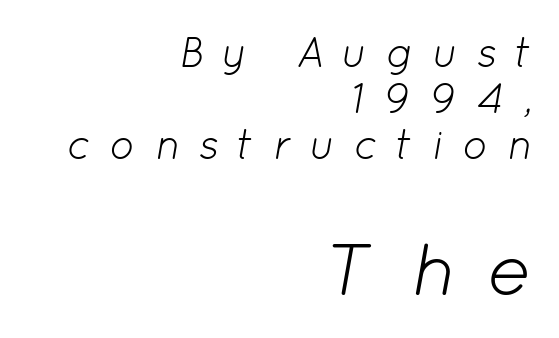
{"italic": "yes", "lean": "right", "slant_degrees": 12, "bold": "no", "weight": "light", "width": "normal", "stroke_contrast": "low", "x_height": "medium", "monospaced": "no", "underline": "no", "align": "right", "line_spacing": "tight", "line_spacing_ratio": 1.09, "letter_spacing": "wide", "letter_spacing_em": 0.44, "larger_block": "second", "size_ratio": 1.76, "glyph_px": 74}
